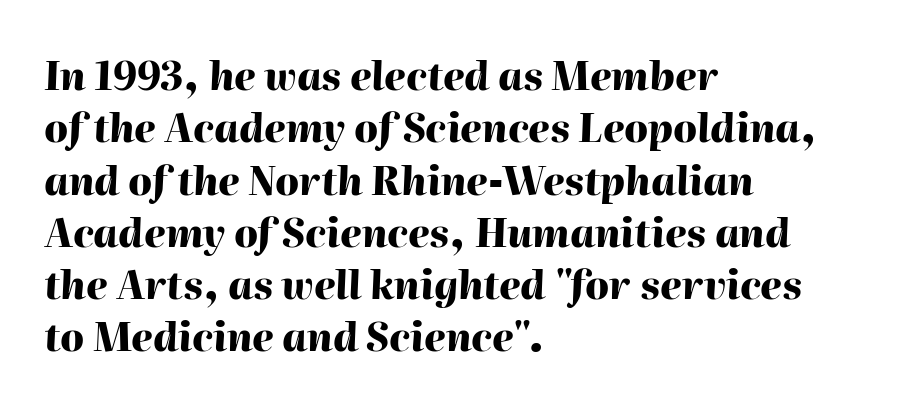
Q: Is the text bold? A: Yes.
Q: Is the text italic (slanted)? A: Yes, it leans right by about 2 degrees.
Q: Is the text underlined? A: No.
Q: How is the paragraph aligned? A: Left-aligned.
Q: Is the spacing between letters normal or unusually wide? A: Normal.
Q: Is the spacing between lines tight, normal or loose? A: Normal.
Q: Width (condensed, normal, or wide)? A: Normal.
Q: Stroke contrast? A: High.
Q: x-height? A: Medium.
Q: Monospaced? A: No.
